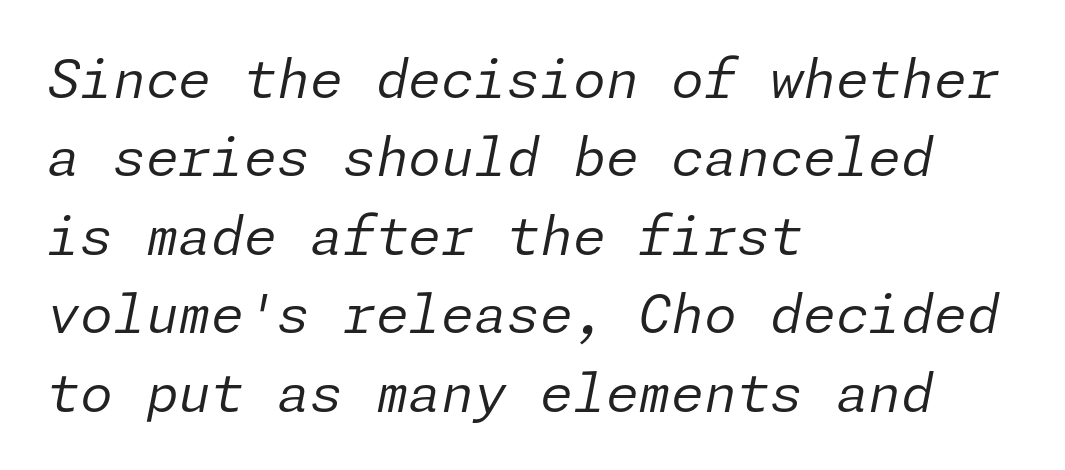
Honestly, the letter spacing is just normal — you wouldn't notice it. In CSS terms this would be text-align: left. The rendering applies a slant to the glyphs. Leading: standard.
